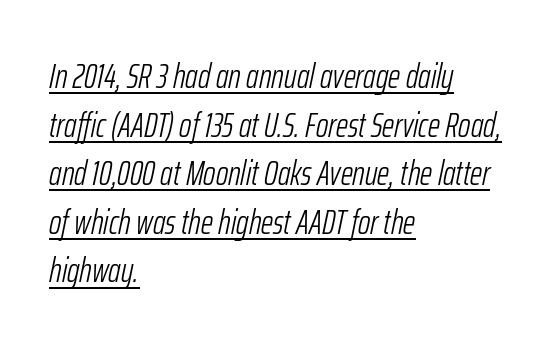
{"italic": "yes", "lean": "right", "slant_degrees": 12, "bold": "no", "weight": "light", "width": "condensed", "stroke_contrast": "low", "x_height": "medium", "monospaced": "no", "underline": "yes", "align": "left", "line_spacing": "normal", "line_spacing_ratio": 1.43, "letter_spacing": "normal", "letter_spacing_em": 0.0, "glyph_px": 34}
